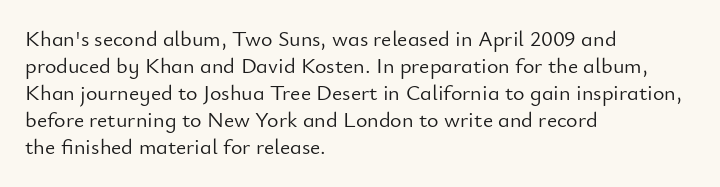
{"italic": "no", "bold": "no", "underline": "no", "align": "left", "line_spacing_ratio": 1.23, "letter_spacing": "normal", "letter_spacing_em": 0.0, "glyph_px": 22}
